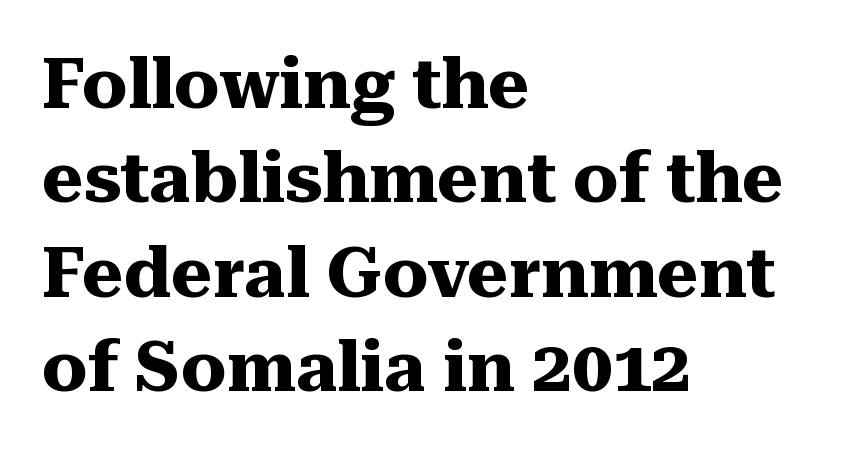
{"serif": "yes", "italic": "no", "bold": "yes", "weight": "heavy", "width": "normal", "stroke_contrast": "medium", "x_height": "medium", "monospaced": "no", "underline": "no", "align": "left", "line_spacing": "normal", "line_spacing_ratio": 1.33, "letter_spacing": "normal", "letter_spacing_em": 0.0, "glyph_px": 71}
